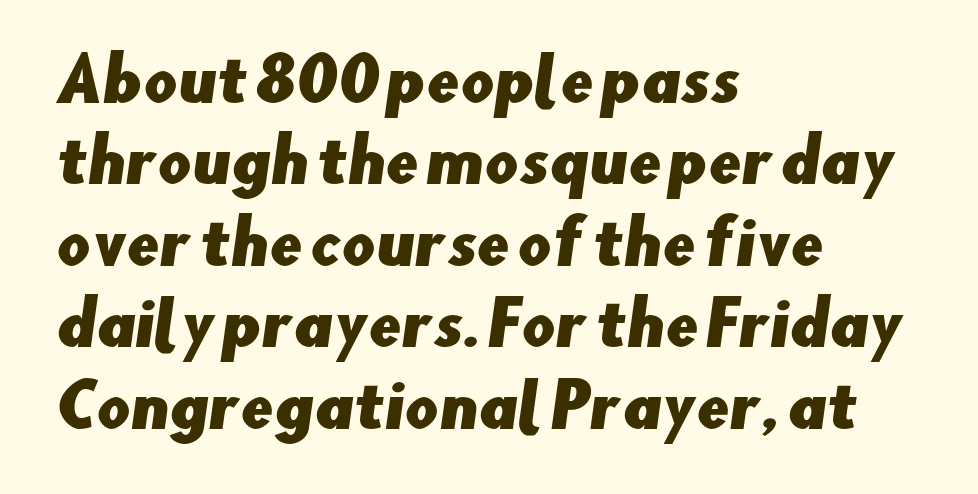
{"serif": "no", "width": "normal", "stroke_contrast": "low", "x_height": "small", "monospaced": "no", "underline": "no", "align": "left", "line_spacing": "normal", "line_spacing_ratio": 1.38, "letter_spacing": "normal", "letter_spacing_em": 0.0, "glyph_px": 59}
